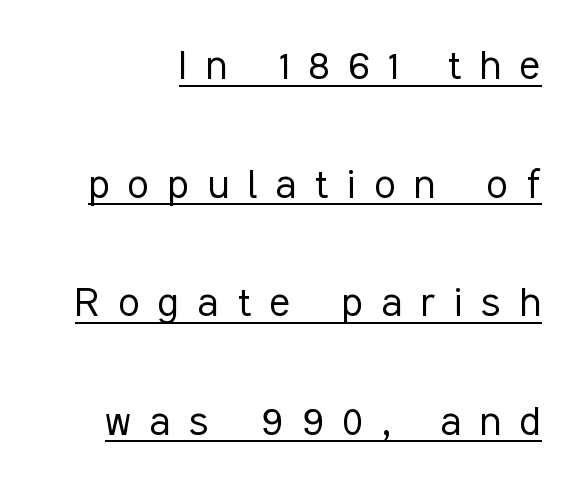
The image shows 48 px light, condensed sans-serif type, upright; set right-aligned, loose line spacing (2.47x), unusually wide letter spacing (+0.4 em), underlined; low stroke contrast and a medium x-height.
